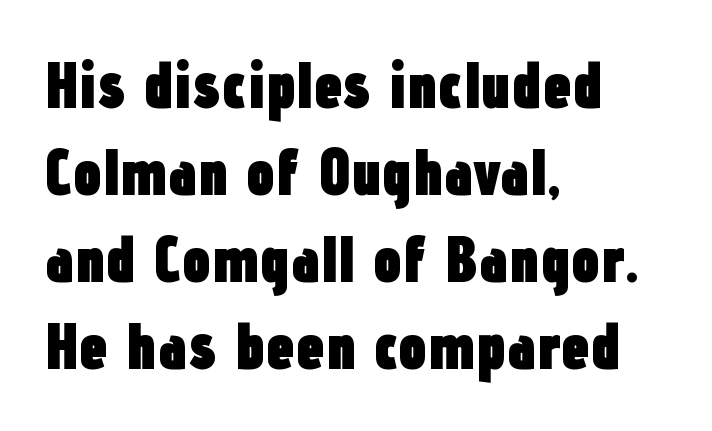
{"serif": "no", "italic": "no", "bold": "yes", "weight": "heavy", "width": "condensed", "stroke_contrast": "low", "x_height": "medium", "monospaced": "no", "underline": "no", "align": "left", "line_spacing": "normal", "line_spacing_ratio": 1.34, "letter_spacing": "normal", "letter_spacing_em": 0.0, "glyph_px": 65}
